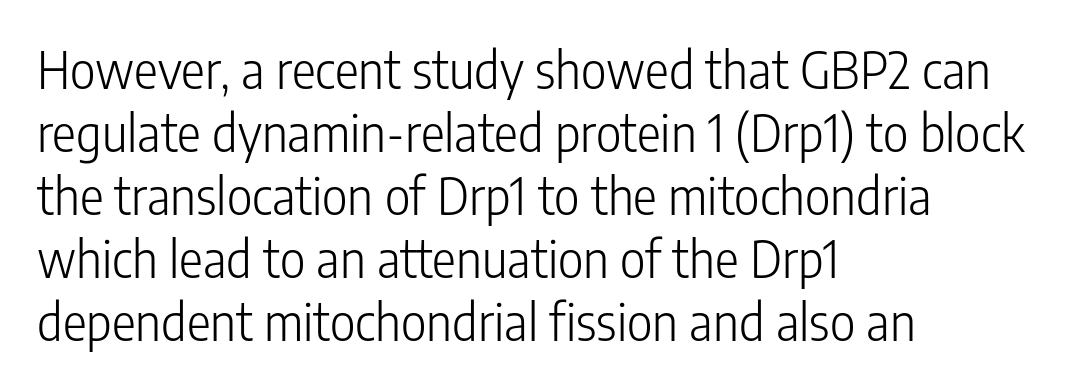
Q: Is the text bold? A: No.
Q: Is the text italic (slanted)? A: No, it is upright.
Q: Is the typeface a serif or a sans-serif typeface? A: Sans-serif.
Q: Is the text underlined? A: No.
Q: How is the paragraph aligned? A: Left-aligned.
Q: Is the spacing between letters normal or unusually wide? A: Normal.
Q: Is the spacing between lines tight, normal or loose? A: Normal.
Q: Width (condensed, normal, or wide)? A: Condensed.
Q: Stroke contrast? A: Low.
Q: x-height? A: Medium.
Q: Monospaced? A: No.
